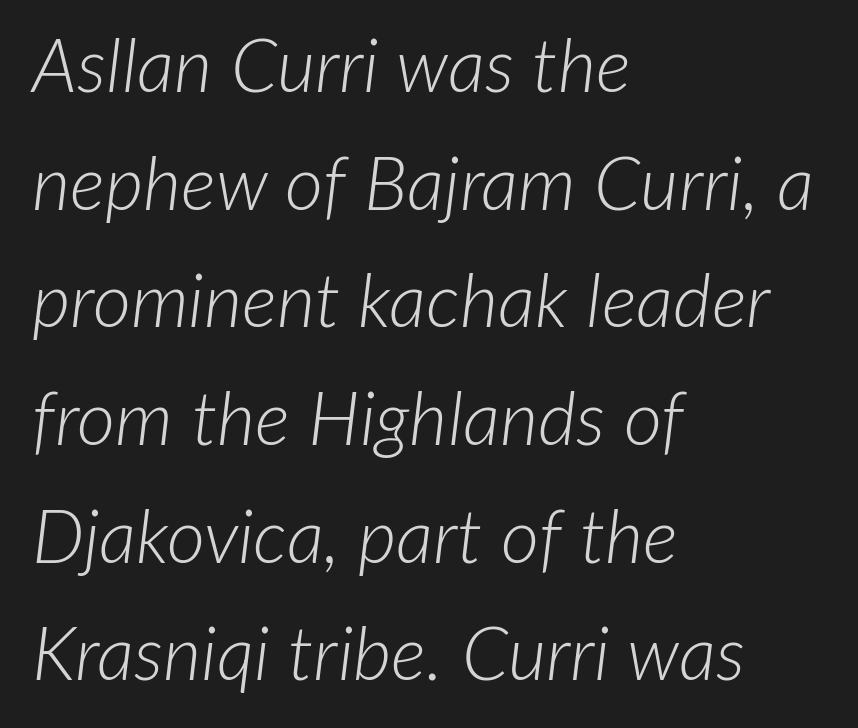
The compositor pushed each line to the left boundary. Would a proofreader flag this as italicized? Yes. Each new line begins a customary step beneath the previous one. Compared with typical body copy, the letter spacing here is the same. You could not count columns in this text — the font is proportionally spaced. The face looks like a standard text weight, possibly lighter.
